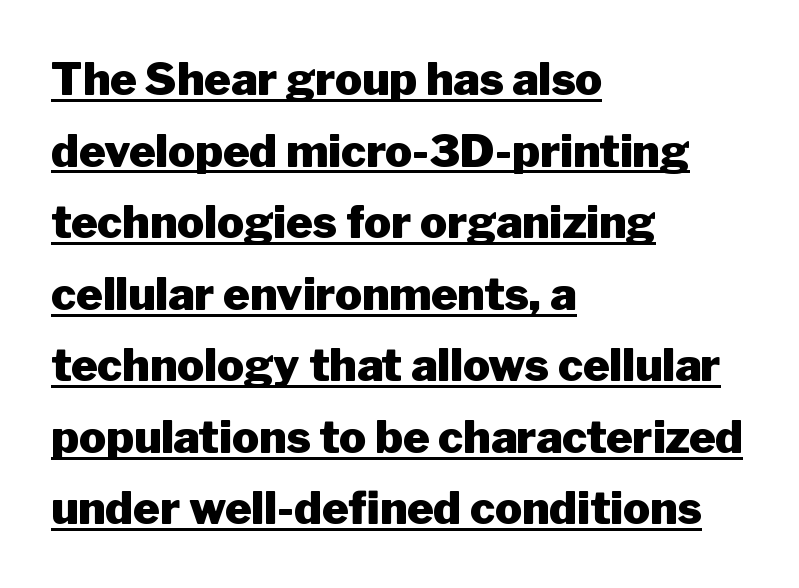
Q: Is the text bold? A: Yes.
Q: Is the text italic (slanted)? A: No, it is upright.
Q: Is the typeface a serif or a sans-serif typeface? A: Sans-serif.
Q: Is the text underlined? A: Yes.
Q: How is the paragraph aligned? A: Left-aligned.
Q: Is the spacing between letters normal or unusually wide? A: Normal.
Q: Is the spacing between lines tight, normal or loose? A: Normal.
Q: Width (condensed, normal, or wide)? A: Normal.
Q: Stroke contrast? A: Low.
Q: x-height? A: Medium.
Q: Monospaced? A: No.
